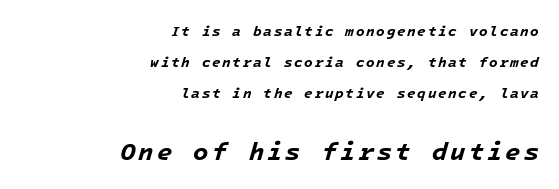
Q: Is the text bold? A: Yes.
Q: Is the text italic (slanted)? A: Yes, it leans right by about 16 degrees.
Q: Is the text underlined? A: No.
Q: How is the paragraph aligned? A: Right-aligned.
Q: Is the spacing between lines tight, normal or loose? A: Loose.
Q: Which block of text is set in a larger size, the first (top) or the second (bottom)? A: The second (bottom) one.
